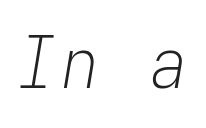
{"italic": "yes", "lean": "right", "slant_degrees": 9, "bold": "no", "weight": "light", "width": "condensed", "stroke_contrast": "low", "x_height": "medium", "monospaced": "yes", "underline": "no", "glyph_px": 71}
